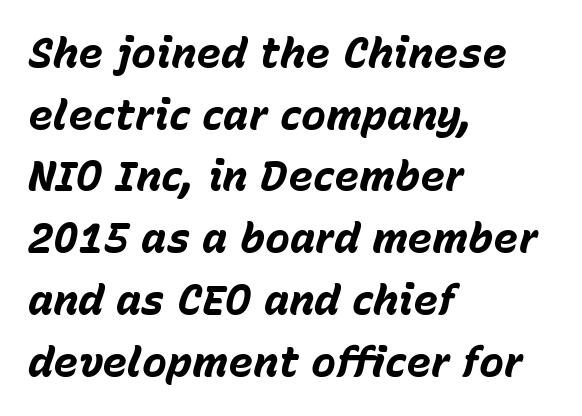
The image shows 42 px bold type, italic (leaning right); set left-aligned, normal line spacing (1.47x), normal letter spacing, not underlined; low stroke contrast and a medium x-height.
